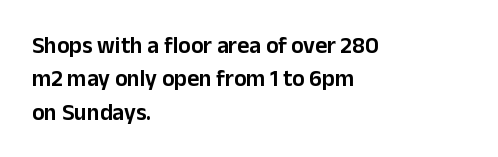
The rendering uses a moderate line-height, typical for paragraphs. These lines were composed using upright roman letters. The gaps between neighbouring characters are ordinary and unremarkable. Has an underline been added? It has not. Line starts are locked; line ends wander.
